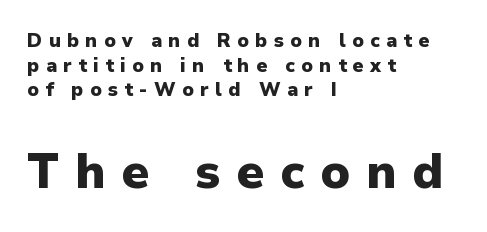
The image shows 48 px heavy sans-serif type, upright; set left-aligned, normal line spacing (1.29x), unusually wide letter spacing (+0.33 em), not underlined; the second (bottom) block is 2.53x larger; low stroke contrast and a medium x-height.
